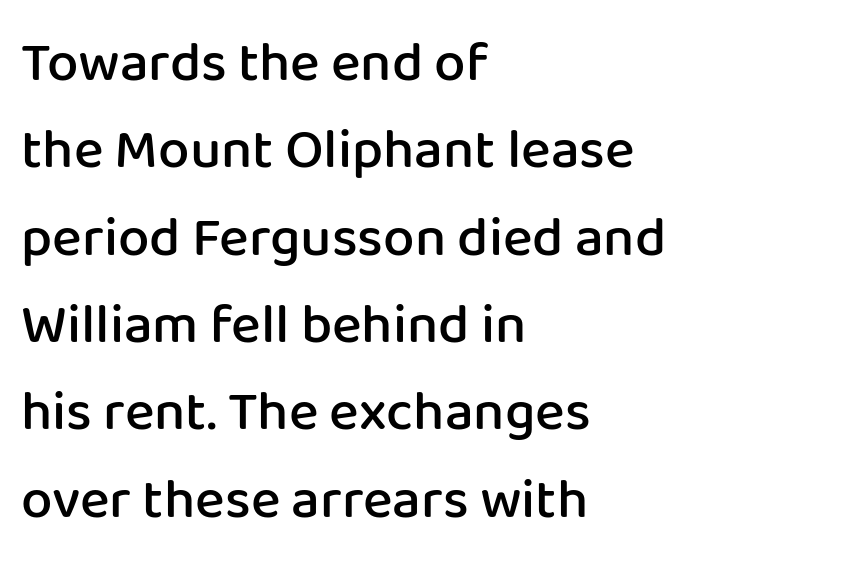
The image shows 56 px semibold sans-serif type, upright; set left-aligned, normal line spacing (1.56x), normal letter spacing, not underlined; low stroke contrast and a medium x-height.
